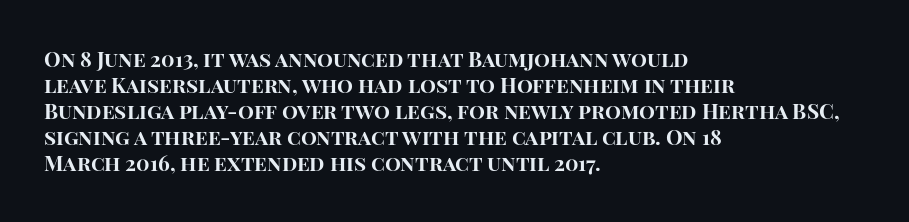
The image shows 21 px bold type, upright; set left-aligned, line spacing 1.24x, normal letter spacing, not underlined.
